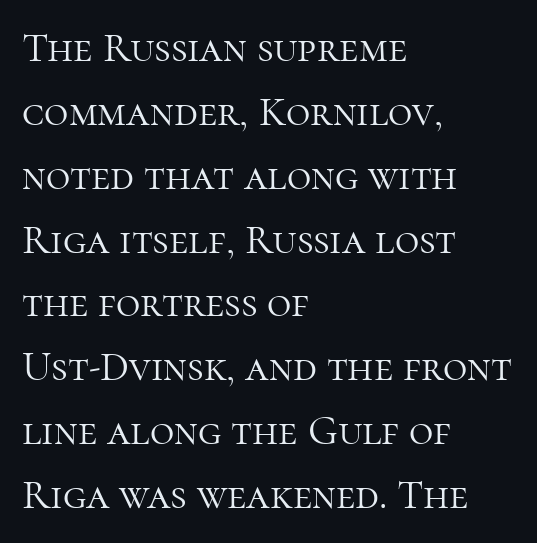
A bare baseline throughout the passage. How would I describe the line gaps? Plain and ordinary. This is the regular roman posture of the typeface. The face used here is proportionally spaced, like ordinary book or web type.
